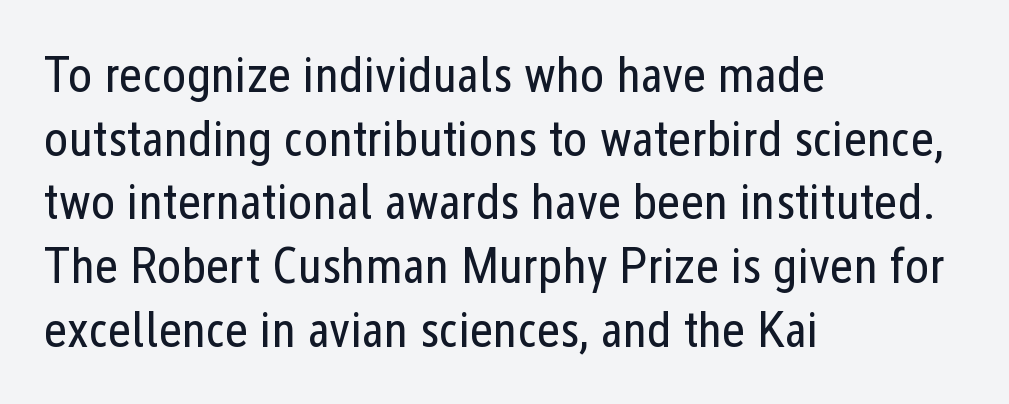
A typesetter would call this proportional, since set widths differ per character. The strokes are not fattened; the text isn't bold. The setting favours the left margin, as ordinary paragraphs usually do. The type is set solid horizontally, with unmodified tracking.
